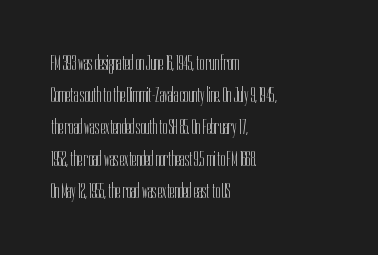
Weight: in the light-to-regular range. These lines keep a tight, regular rhythm from letter to letter. Any mark beneath the type? The region is blank. Left-aligned paragraph, ragged on the right. If you drew a line through each stem, it would be perfectly vertical. Honestly, the row spacing looks completely unremarkable.
